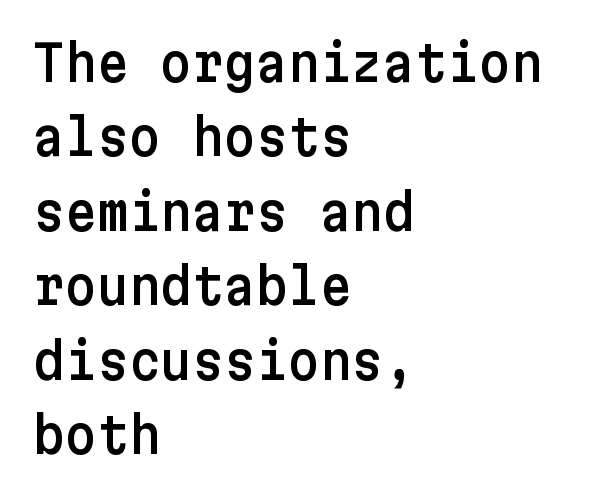
Type without underlining. To sum up the face: it is a sans, with no serifs. The compositor pushed each line to the left boundary. Between one letter and the next there's only the usual sliver of space. Summary of vertical rhythm: regular, with standard interline spacing. Unlike italic type, these characters show no tilt at all.
